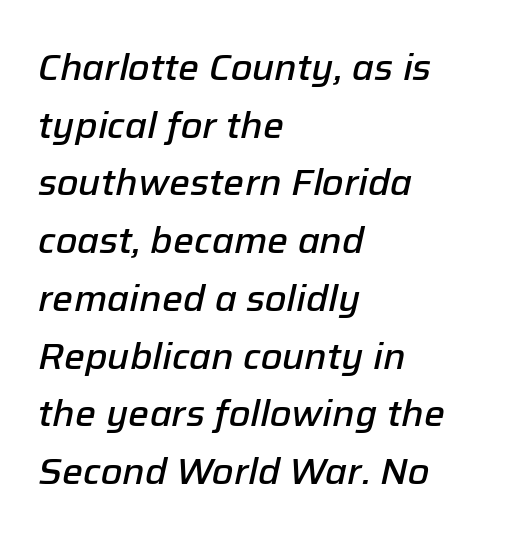
The image shows 37 px semibold type, italic (leaning right); set left-aligned, normal line spacing (1.56x), normal letter spacing, not underlined; low stroke contrast and a medium x-height.
